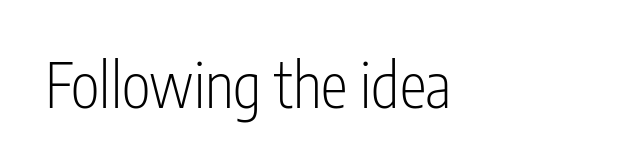
Q: Is the text bold? A: No.
Q: Is the text italic (slanted)? A: No, it is upright.
Q: Is the typeface a serif or a sans-serif typeface? A: Sans-serif.
Q: Is the text underlined? A: No.
Q: How is the paragraph aligned? A: Left-aligned.
Q: Is the spacing between letters normal or unusually wide? A: Normal.
Q: Width (condensed, normal, or wide)? A: Condensed.
Q: Stroke contrast? A: Low.
Q: x-height? A: Medium.
Q: Monospaced? A: No.
